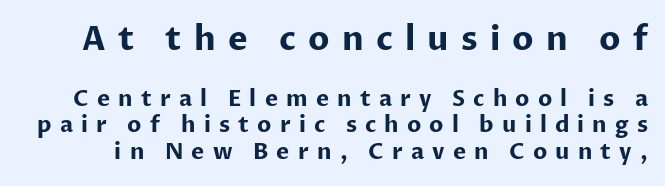
The image shows 33 px bold sans-serif type, upright; set line spacing 1.22x, unusually wide letter spacing (+0.37 em), not underlined; the first (top) block is 1.5x larger; low stroke contrast and a medium x-height.
